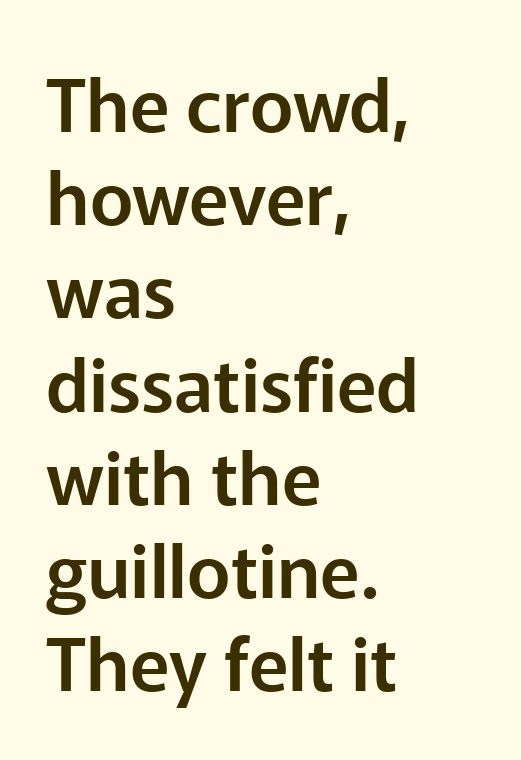
The image shows 74 px sans-serif type, upright; set left-aligned, normal line spacing (1.26x), normal letter spacing, not underlined; low stroke contrast and a medium x-height.
